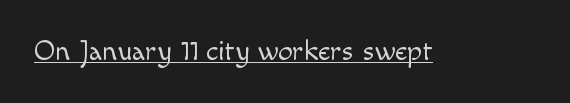
Think of a printed novel: that variable character pitch is what you see here. On a weight scale, this lands at 450 or below. Tracking here is standard; glyphs follow each other at the usual distance. Nothing sits at the stroke ends, so this counts as sans-serif. Upright lettering throughout. The typesetter has applied underlining to the passage shown.
